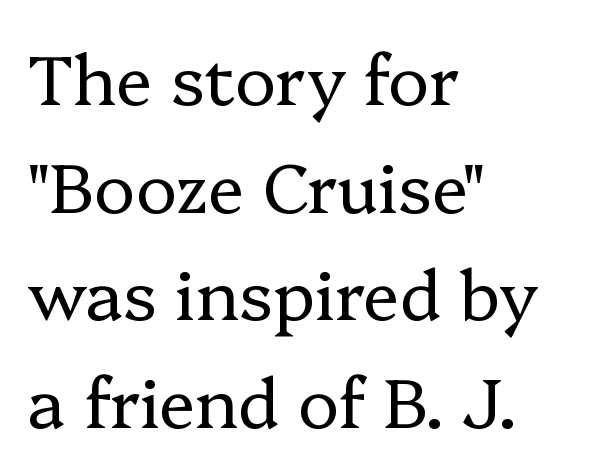
Q: Is the text bold? A: No.
Q: Is the text italic (slanted)? A: No, it is upright.
Q: Is the typeface a serif or a sans-serif typeface? A: Serif.
Q: Is the text underlined? A: No.
Q: How is the paragraph aligned? A: Left-aligned.
Q: Is the spacing between letters normal or unusually wide? A: Normal.
Q: Is the spacing between lines tight, normal or loose? A: Normal.
Q: Width (condensed, normal, or wide)? A: Normal.
Q: Stroke contrast? A: Low.
Q: x-height? A: Medium.
Q: Monospaced? A: No.
